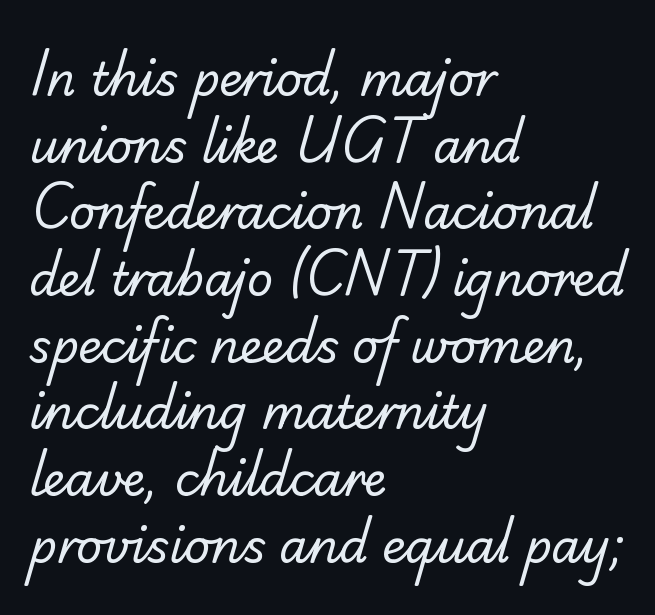
The image shows 46 px regular-weight sans-serif type; set left-aligned, normal line spacing (1.45x), normal letter spacing, not underlined; low stroke contrast and a small x-height.
